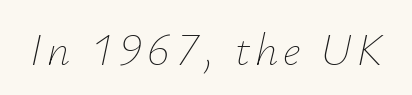
The image shows 45 px thin type, italic (leaning right); set not underlined; low stroke contrast and a small x-height.
